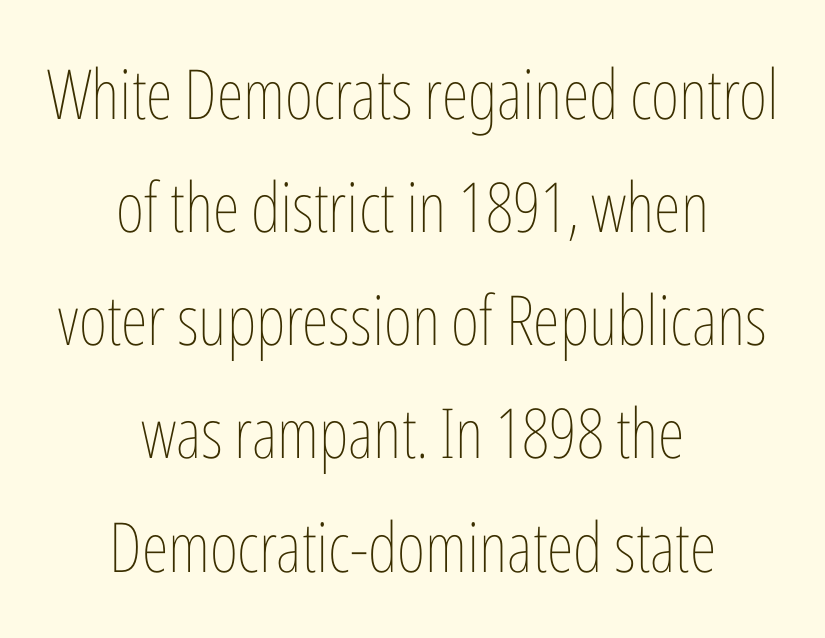
The image shows 69 px thin, condensed type, upright; set centered, normal line spacing (1.64x), normal letter spacing, not underlined; low stroke contrast and a medium x-height.
